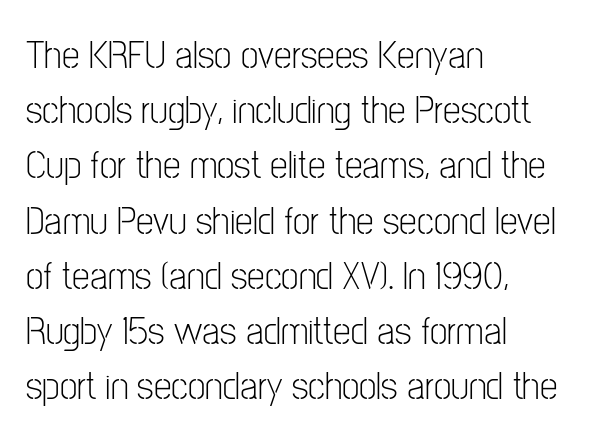
The image shows 40 px light, condensed sans-serif type, upright; set left-aligned, normal line spacing (1.38x), normal letter spacing, not underlined; low stroke contrast and a medium x-height.
